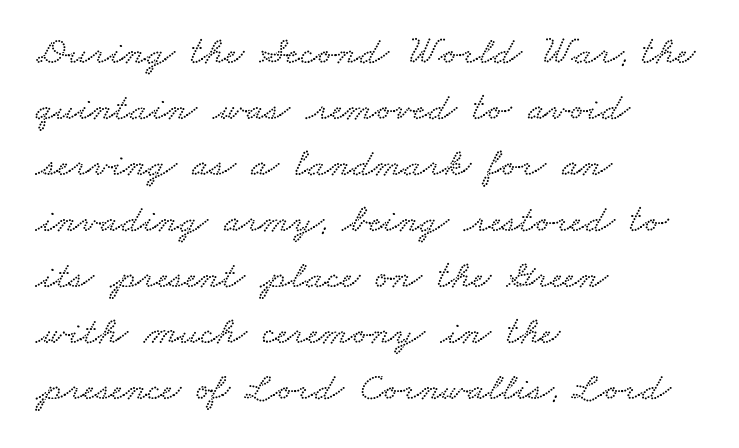
Q: Is the text underlined? A: No.
Q: How is the paragraph aligned? A: Left-aligned.
Q: Is the spacing between letters normal or unusually wide? A: Normal.
Q: Is the spacing between lines tight, normal or loose? A: Normal.
Q: Width (condensed, normal, or wide)? A: Wide.
Q: Stroke contrast? A: Low.
Q: x-height? A: Small.
Q: Monospaced? A: No.
